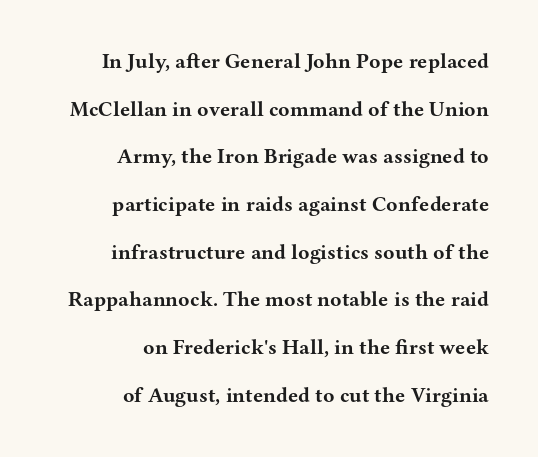
The tracking reads as untouched default to a designer's eye. Descender tails drop into unmarked territory. Rows of type keep a wide berth in the vertical direction. The ragged edge is on the left, which tells us the setting is flush right.
